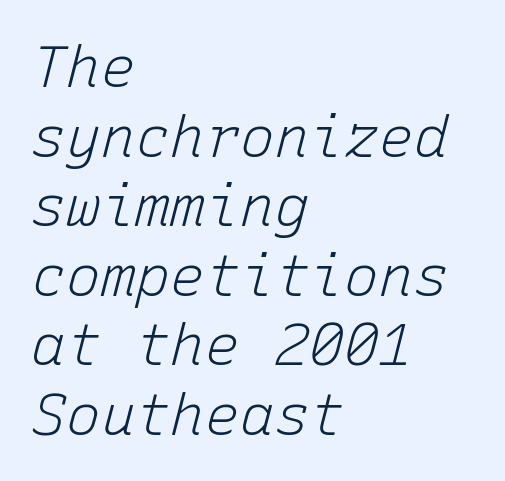
The passage shown is not underscored anywhere. Do the characters align in a grid? Yes, the font is monospaced. Does the copy run flush right? No — it runs flush left. Does extra space separate the letters? No, they use regular spacing. Compared with ordinary roman type, these characters are visibly tilted. Unbolded letterforms with no extra heft.
